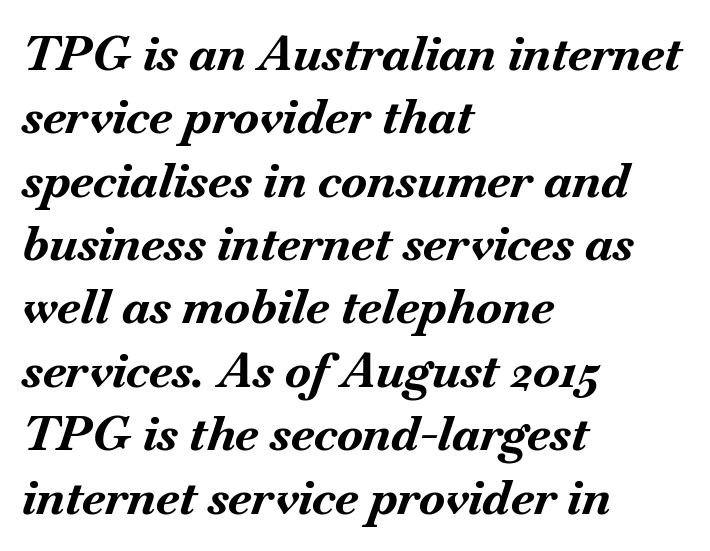
{"italic": "yes", "lean": "right", "slant_degrees": 18, "bold": "yes", "weight": "bold", "width": "normal", "stroke_contrast": "medium", "x_height": "small", "monospaced": "no", "underline": "no", "align": "left", "line_spacing": "normal", "line_spacing_ratio": 1.32, "letter_spacing": "normal", "letter_spacing_em": 0.0, "glyph_px": 48}
